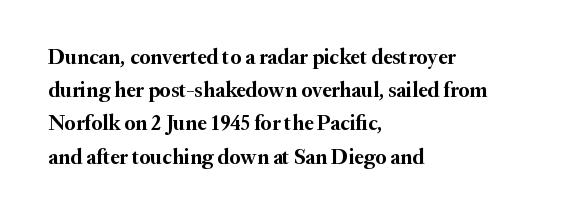
{"italic": "no", "bold": "yes", "underline": "no", "align": "left", "line_spacing": "normal", "line_spacing_ratio": 1.58, "letter_spacing": "normal", "letter_spacing_em": 0.0, "glyph_px": 21}
